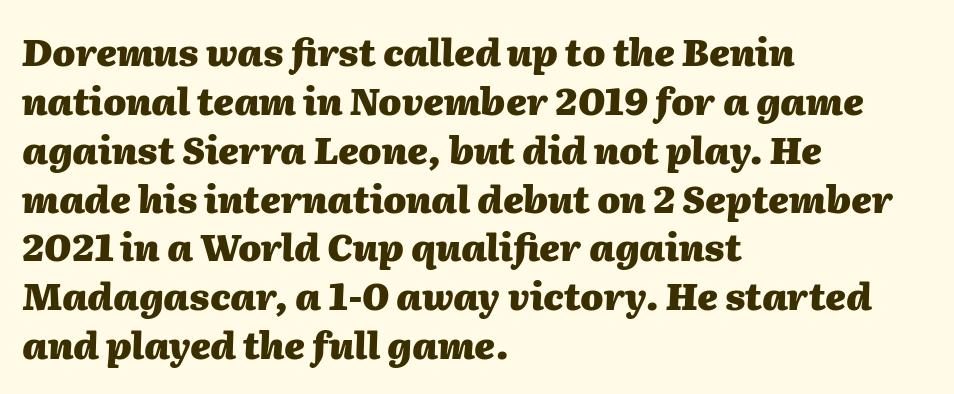
{"italic": "yes", "lean": "right", "slant_degrees": 2, "bold": "yes", "weight": "heavy", "width": "normal", "stroke_contrast": "medium", "x_height": "medium", "monospaced": "no", "underline": "no", "align": "left", "line_spacing": "normal", "line_spacing_ratio": 1.32, "letter_spacing": "normal", "letter_spacing_em": 0.0, "glyph_px": 37}
